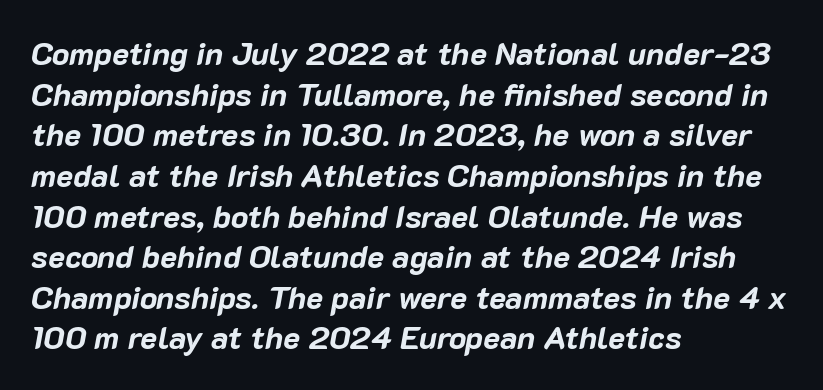
Successive baselines arrive at the customary interval. Note the varied advance widths — an 'i' is clearly narrower than an 'm'. Students, this is bold: see how much ink each stroke carries. A clean baseline with only descenders dipping below it. Style check: oblique. Letter spacing: default.
